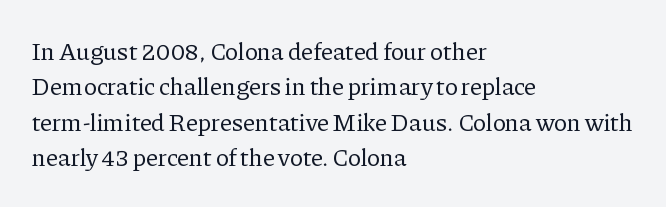
The image shows 25 px text type, upright; set left-aligned, normal line spacing (1.42x), normal letter spacing, not underlined.
